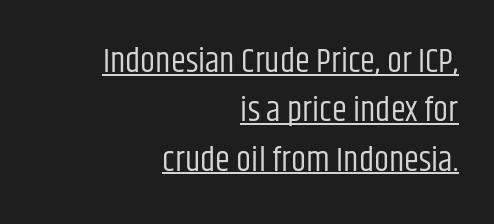
The image shows 34 px regular-weight, condensed sans-serif type, upright; set right-aligned, normal line spacing (1.45x), normal letter spacing, underlined; low stroke contrast and a large x-height.
